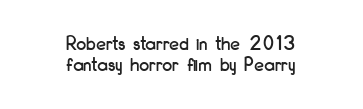
This is the regular roman posture of the typeface. The rendering keeps characters at their native spacing. One-word summary of the alignment: center. Tightly led — the rows are bunched.
